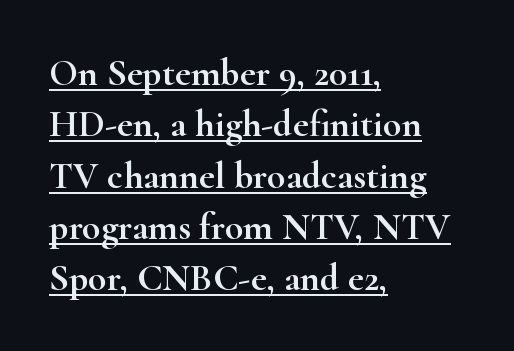
{"serif": "yes", "italic": "no", "width": "wide", "stroke_contrast": "high", "x_height": "small", "monospaced": "no", "underline": "yes", "align": "left", "line_spacing": "normal", "line_spacing_ratio": 1.35, "letter_spacing": "normal", "letter_spacing_em": 0.0, "glyph_px": 38}
